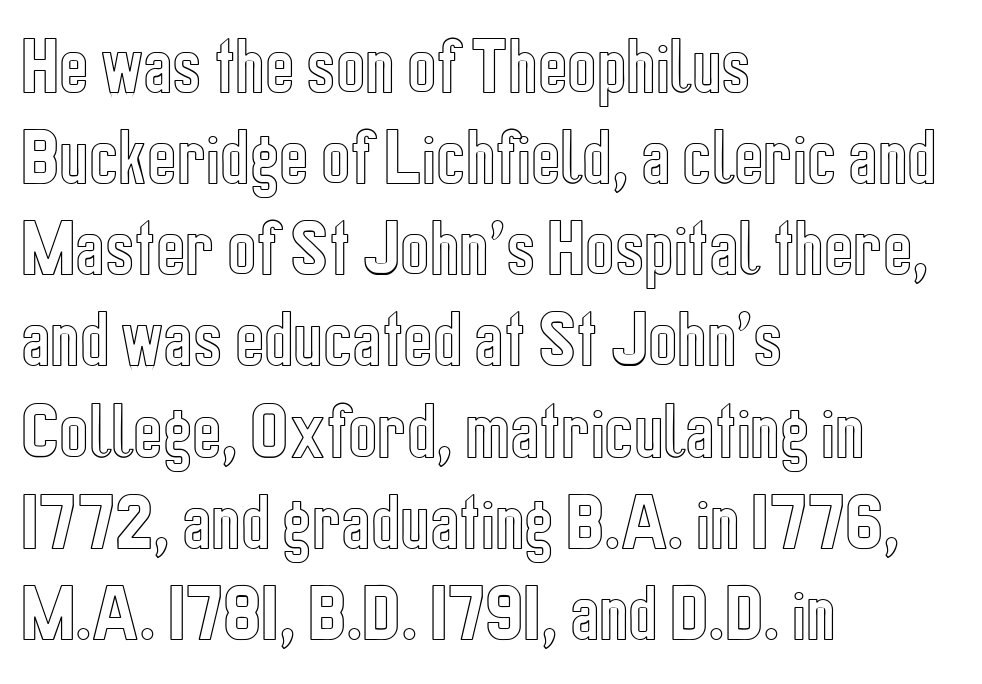
The rendering uses natural spacing where letterforms have individual widths. Notice how the passage keeps a crisp vertical edge on the left only. Default kerning and tracking; the words read as compact shapes. Descenders hang freely into open space.
